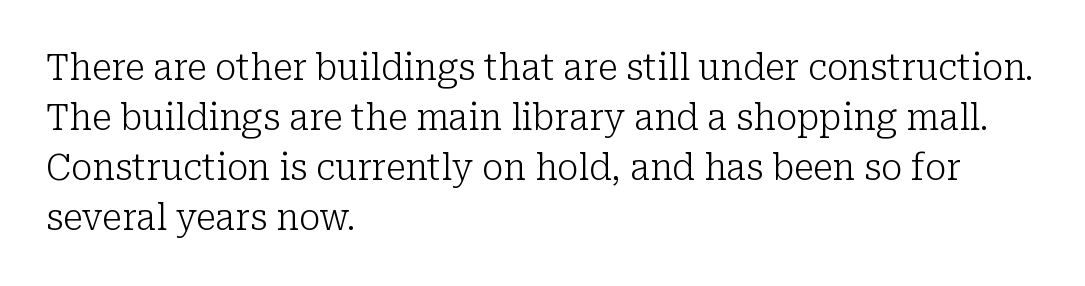
The image shows 36 px light serif type, upright; set left-aligned, normal line spacing (1.39x), normal letter spacing, not underlined; low stroke contrast and a medium x-height.
